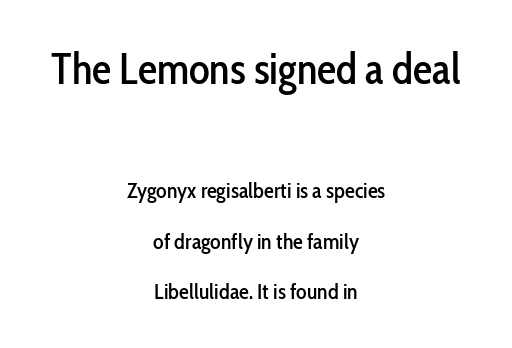
Layout note: lines centered. Posture: vertical. Standard letterfit; no display-style spreading of the glyphs. The letters advance in unequal steps, a hallmark of proportional type.
